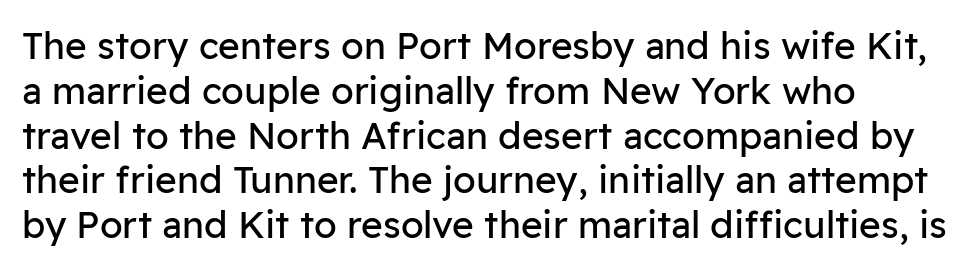
{"serif": "no", "italic": "no", "bold": "no", "weight": "regular", "width": "normal", "stroke_contrast": "low", "x_height": "medium", "monospaced": "no", "underline": "no", "align": "left", "line_spacing_ratio": 1.21, "letter_spacing": "normal", "letter_spacing_em": 0.0, "glyph_px": 37}
